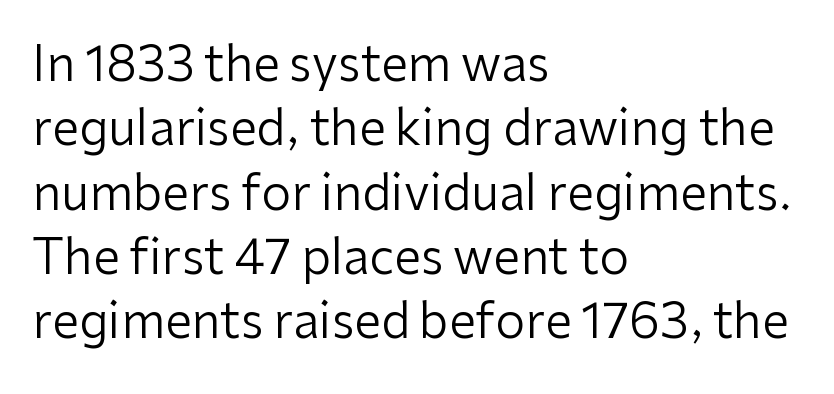
Has an underline been added? It has not. The cut favours lightness, reaching ordinary text weight at its darkest. Each letter keeps its own natural width here, so spacing adapts to shape. Baseline-to-baseline distance is the conventional proportion of letter height. The passage shown has conventional tracking throughout.
